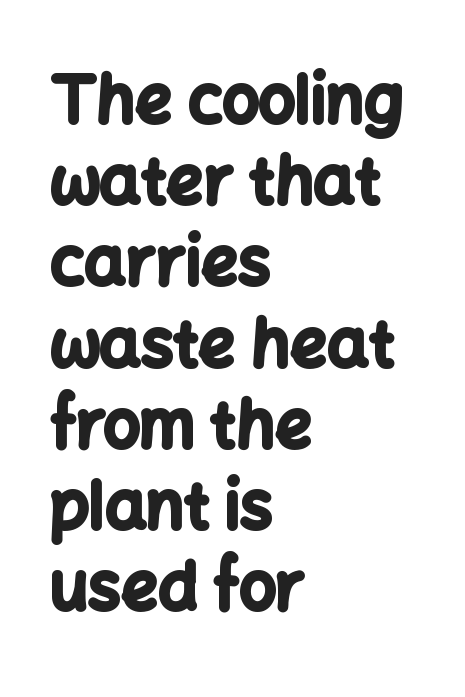
Q: Is the text bold? A: Yes.
Q: Is the text italic (slanted)? A: No, it is upright.
Q: Is the typeface a serif or a sans-serif typeface? A: Sans-serif.
Q: Is the text underlined? A: No.
Q: How is the paragraph aligned? A: Left-aligned.
Q: Is the spacing between letters normal or unusually wide? A: Normal.
Q: Is the spacing between lines tight, normal or loose? A: Normal.
Q: Width (condensed, normal, or wide)? A: Normal.
Q: Stroke contrast? A: Low.
Q: x-height? A: Medium.
Q: Monospaced? A: No.
